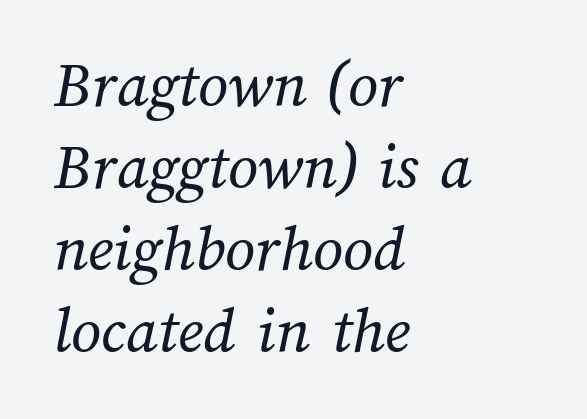
The letterforms sit at book weight or below. You could call the tracking neutral — neither tight nor loose. Think of a printed novel: that variable character pitch is what you see here. Glance below the letters and you will spot only blank space. The typesetter chose a ragged-right arrangement here.
